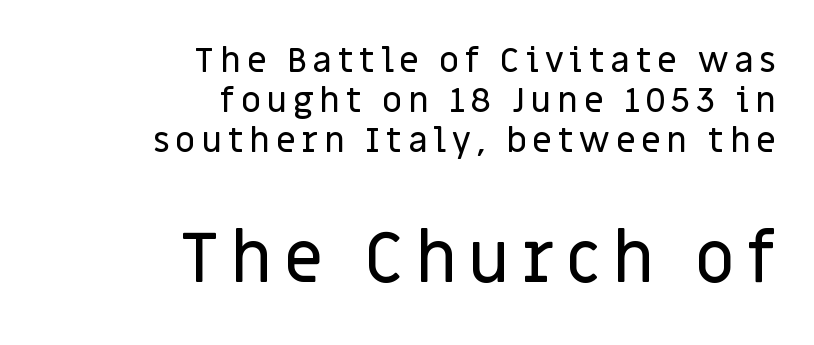
A clean baseline with only descenders dipping below it. Character size in the trailing block exceeds that of the leading block. Type style note: lacks serifs. Cramped leading.
